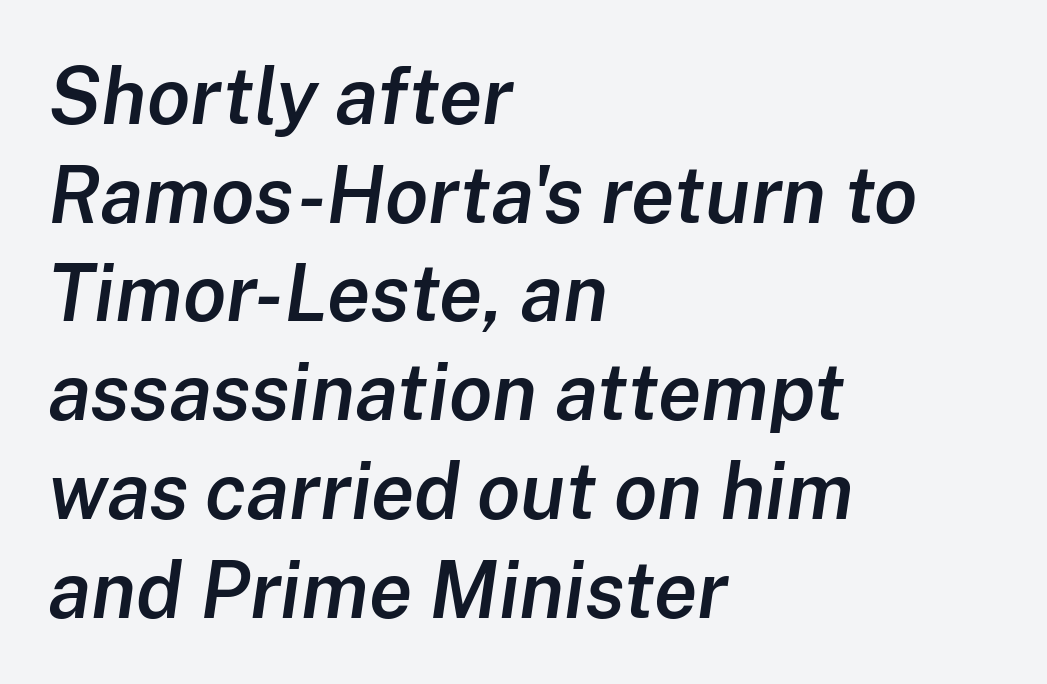
Each row of text sits above clean, open space. Alignment: flush left. The face used here is a semibold: visibly heavier than regular, lighter than bold. Characters are canted at an angle relative to the baseline's perpendicular. Honestly, the letter spacing is just normal — you wouldn't notice it. Looks like regular typesetting: each glyph gets only the width it needs.
